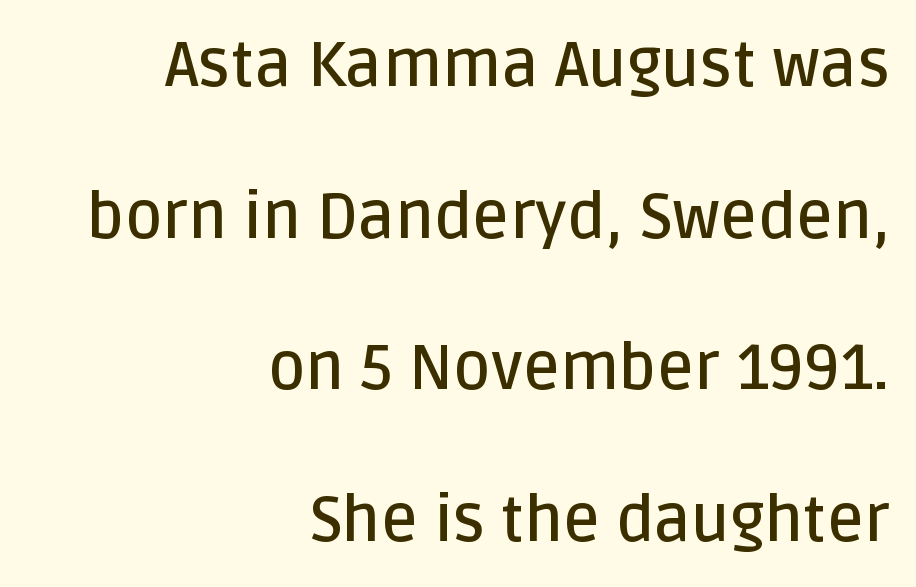
Q: Is the text bold? A: Semi-bold.
Q: Is the text italic (slanted)? A: No, it is upright.
Q: Is the typeface a serif or a sans-serif typeface? A: Sans-serif.
Q: Is the text underlined? A: No.
Q: How is the paragraph aligned? A: Right-aligned.
Q: Is the spacing between letters normal or unusually wide? A: Normal.
Q: Is the spacing between lines tight, normal or loose? A: Loose.
Q: Width (condensed, normal, or wide)? A: Normal.
Q: Stroke contrast? A: Low.
Q: x-height? A: Large.
Q: Monospaced? A: No.
